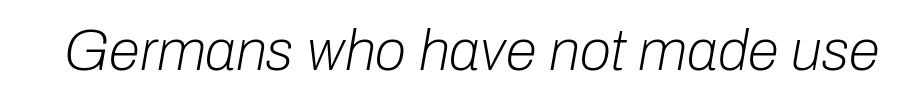
Q: Is the text bold? A: No.
Q: Is the text italic (slanted)? A: Yes, it leans right by about 10 degrees.
Q: Is the text underlined? A: No.
Q: Is the spacing between letters normal or unusually wide? A: Normal.
Q: Width (condensed, normal, or wide)? A: Normal.
Q: Stroke contrast? A: Low.
Q: x-height? A: Medium.
Q: Monospaced? A: No.
